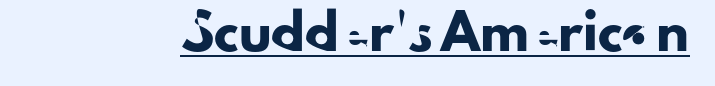
The face used here appears with an underline applied. When letters stand straight like this, we call the style roman or upright. The face used here is proportionally spaced, like ordinary book or web type. Here the glyphs are tracked normally, forming tight word shapes. Font category for this specimen: sans-serif.
